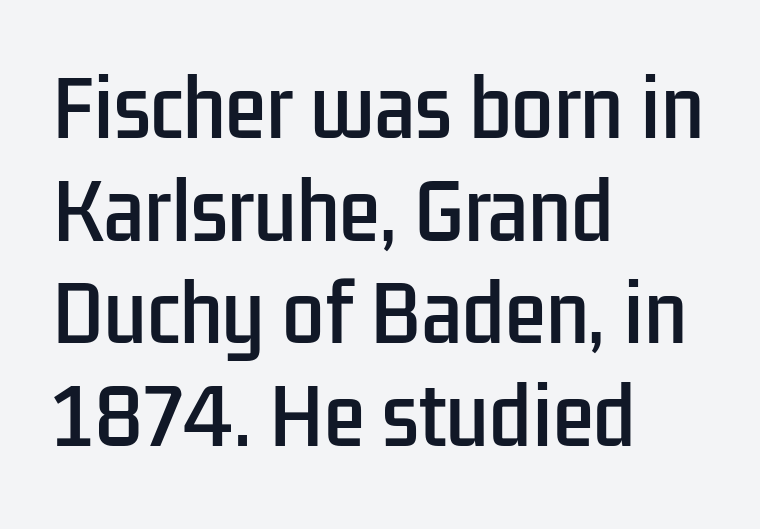
Q: Is the text italic (slanted)? A: No, it is upright.
Q: Is the typeface a serif or a sans-serif typeface? A: Sans-serif.
Q: Is the text underlined? A: No.
Q: How is the paragraph aligned? A: Left-aligned.
Q: Is the spacing between letters normal or unusually wide? A: Normal.
Q: Is the spacing between lines tight, normal or loose? A: Normal.
Q: Width (condensed, normal, or wide)? A: Condensed.
Q: Stroke contrast? A: Low.
Q: x-height? A: Medium.
Q: Monospaced? A: No.
